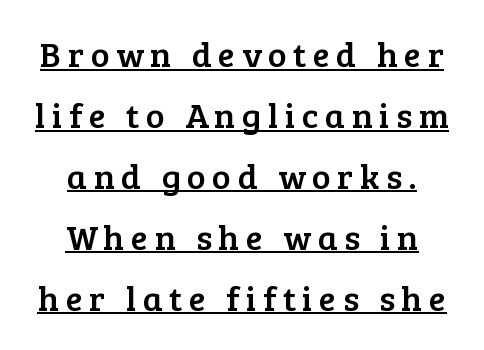
Q: Is the text italic (slanted)? A: No, it is upright.
Q: Is the typeface a serif or a sans-serif typeface? A: Serif.
Q: Is the text underlined? A: Yes.
Q: How is the paragraph aligned? A: Centered.
Q: Width (condensed, normal, or wide)? A: Normal.
Q: Stroke contrast? A: Low.
Q: x-height? A: Medium.
Q: Monospaced? A: No.
